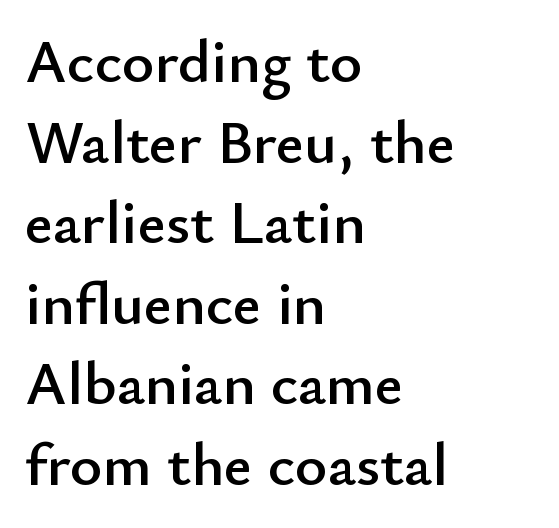
The line-height multiplier appears to be the usual default. Look at the tracking — it's just the regular setting, nothing added. The letters advance in unequal steps, a hallmark of proportional type. Any mark beneath the type? The region is blank. The lettering stays uniformly vertical, giving the passage a roman look. The characters display no serif detailing; their extremities are plain.
